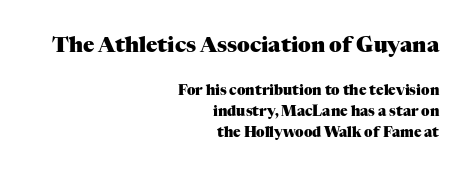
The more generous point size was reserved for the upper chunk. These lines carry a lot of weight — the face is fully bold. Any mark beneath the type? The region is blank. Every character sits straight up, as roman type does.
